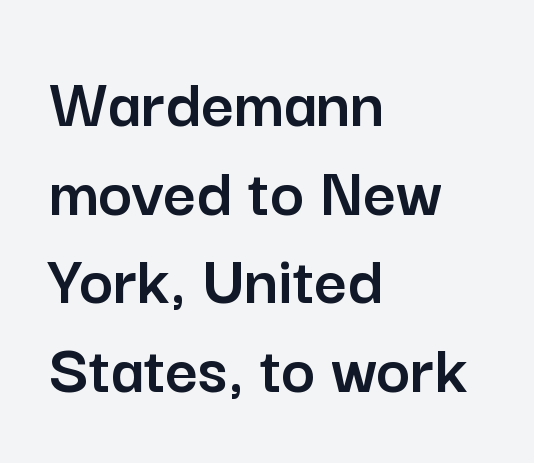
A student would call this left alignment; a typographer would say flush left, rag right. Characters follow at the spacing the type designer built in. Serif or sans? Sans — the stroke terminals are bare. Upright lettering throughout. The passage shown is typed in a proportional face where columns would drift. Unmarked baselines from the first word to the last.
